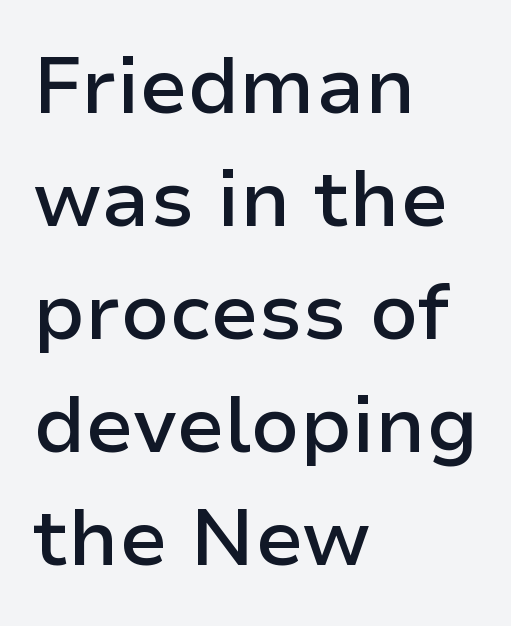
Q: Is the text bold? A: Semi-bold.
Q: Is the text italic (slanted)? A: No, it is upright.
Q: Is the typeface a serif or a sans-serif typeface? A: Sans-serif.
Q: Is the text underlined? A: No.
Q: How is the paragraph aligned? A: Left-aligned.
Q: Is the spacing between letters normal or unusually wide? A: Normal.
Q: Is the spacing between lines tight, normal or loose? A: Normal.
Q: Width (condensed, normal, or wide)? A: Normal.
Q: Stroke contrast? A: Low.
Q: x-height? A: Medium.
Q: Monospaced? A: No.
